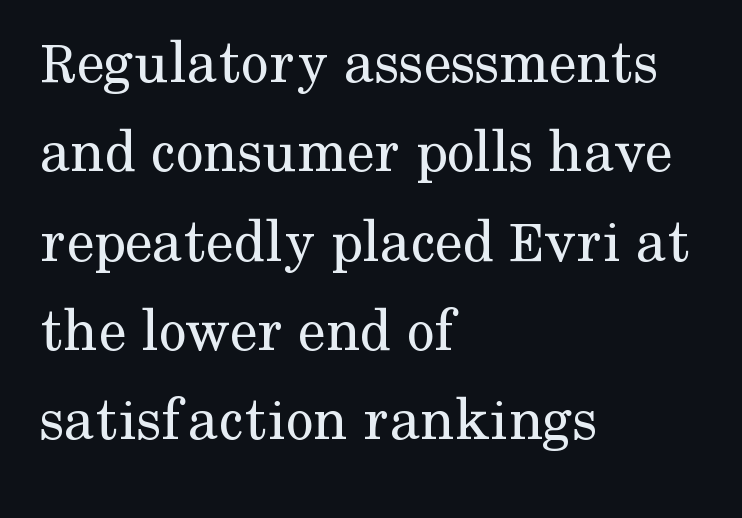
{"serif": "yes", "italic": "no", "bold": "no", "weight": "regular", "width": "normal", "stroke_contrast": "medium", "x_height": "medium", "monospaced": "no", "underline": "no", "align": "left", "line_spacing": "normal", "line_spacing_ratio": 1.44, "letter_spacing": "normal", "letter_spacing_em": 0.0, "glyph_px": 62}
